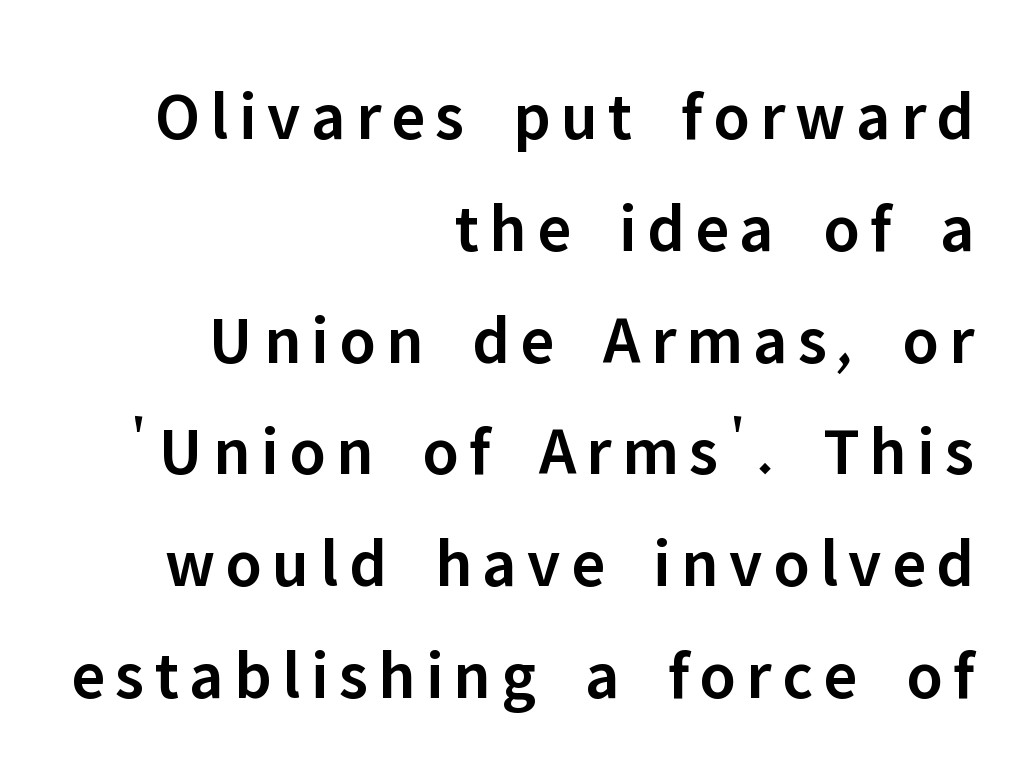
The image shows 69 px semibold sans-serif type, upright; set right-aligned, normal line spacing (1.62x), not underlined; low stroke contrast and a medium x-height.
